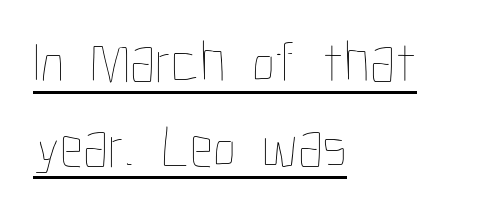
The image shows 59 px thin, condensed type, upright; set left-aligned, normal line spacing (1.44x), normal letter spacing, underlined; low stroke contrast and a medium x-height.
